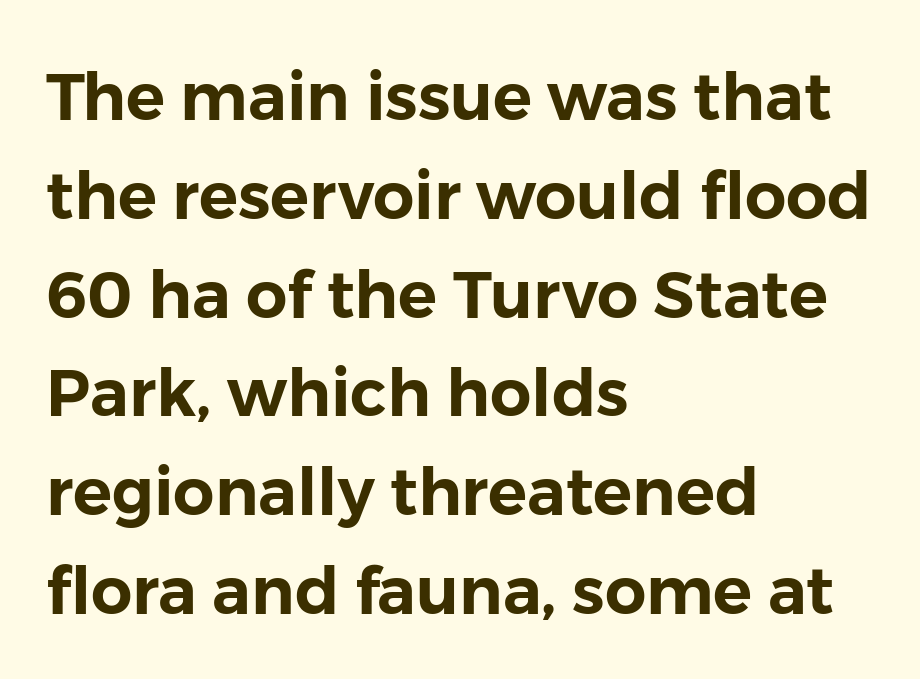
The image shows 65 px sans-serif type, upright; set left-aligned, normal line spacing (1.52x), normal letter spacing, not underlined; low stroke contrast and a medium x-height.
